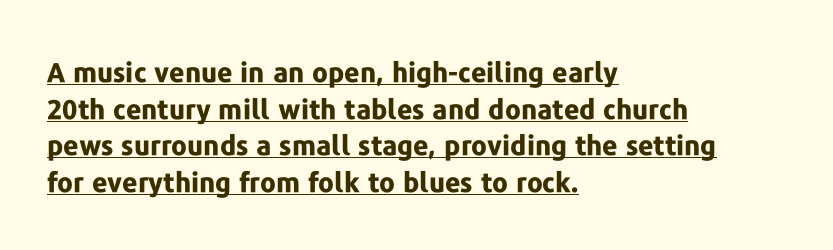
Q: Is the text bold? A: Yes.
Q: Is the text italic (slanted)? A: No, it is upright.
Q: Is the text underlined? A: Yes.
Q: How is the paragraph aligned? A: Left-aligned.
Q: Is the spacing between letters normal or unusually wide? A: Normal.
Q: Is the spacing between lines tight, normal or loose? A: Normal.
